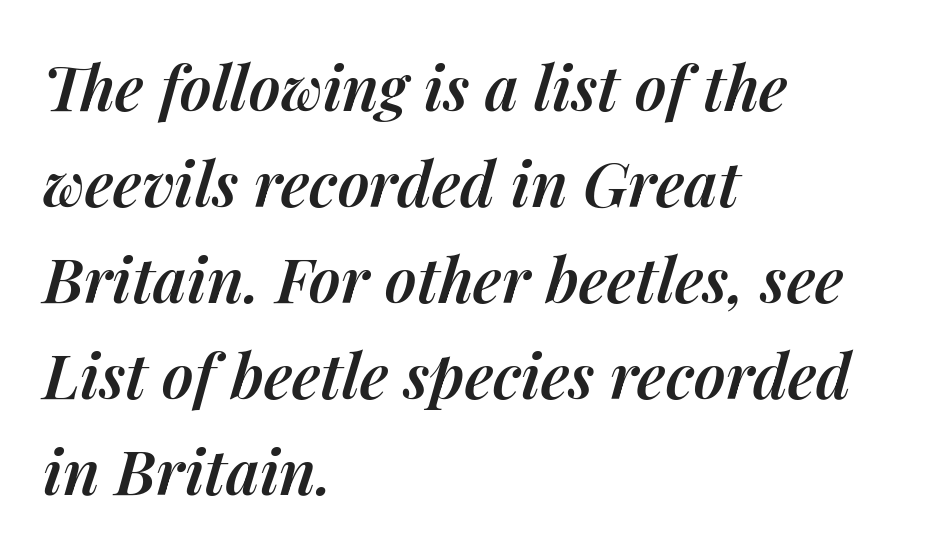
The image shows 62 px semibold type, italic (leaning right); set left-aligned, normal line spacing (1.55x), normal letter spacing, not underlined; medium stroke contrast and a medium x-height.
